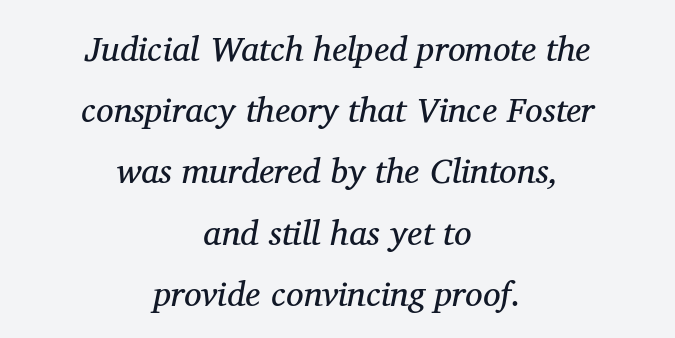
Q: Is the text bold? A: No.
Q: Is the text italic (slanted)? A: Yes, it leans right by about 11 degrees.
Q: Is the typeface a serif or a sans-serif typeface? A: Serif.
Q: Is the text underlined? A: No.
Q: How is the paragraph aligned? A: Centered.
Q: Is the spacing between letters normal or unusually wide? A: Normal.
Q: Width (condensed, normal, or wide)? A: Normal.
Q: Stroke contrast? A: Medium.
Q: x-height? A: Medium.
Q: Monospaced? A: No.
